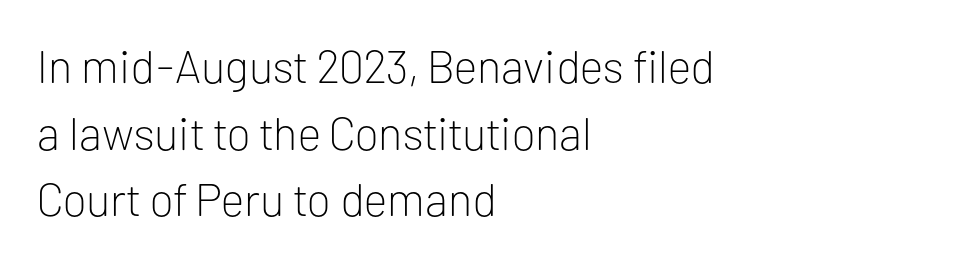
{"serif": "no", "italic": "no", "bold": "no", "weight": "light", "width": "normal", "stroke_contrast": "low", "x_height": "medium", "monospaced": "no", "underline": "no", "align": "left", "line_spacing": "normal", "line_spacing_ratio": 1.45, "letter_spacing": "normal", "letter_spacing_em": 0.0, "glyph_px": 46}
